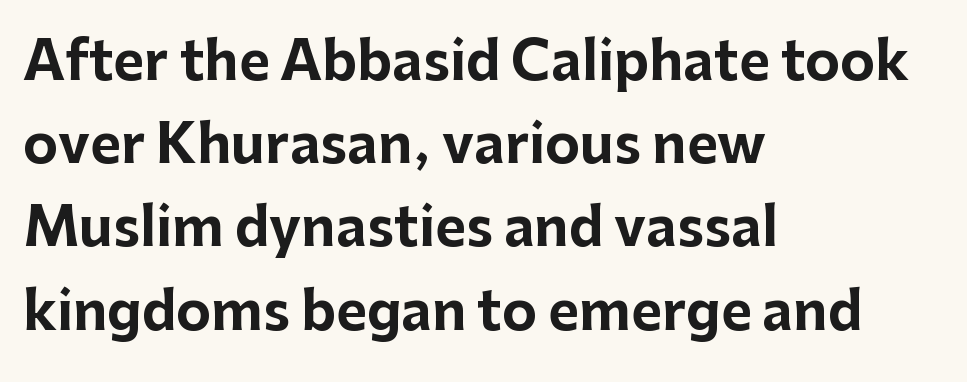
{"serif": "no", "italic": "no", "bold": "yes", "weight": "bold", "width": "normal", "stroke_contrast": "low", "x_height": "medium", "monospaced": "no", "underline": "no", "align": "left", "line_spacing": "normal", "line_spacing_ratio": 1.57, "letter_spacing": "normal", "letter_spacing_em": 0.0, "glyph_px": 53}
